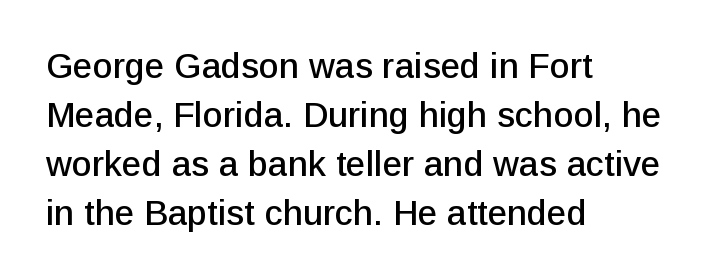
{"serif": "no", "italic": "no", "width": "normal", "stroke_contrast": "low", "x_height": "medium", "monospaced": "no", "underline": "no", "align": "left", "line_spacing": "normal", "line_spacing_ratio": 1.4, "letter_spacing": "normal", "letter_spacing_em": 0.0, "glyph_px": 35}
